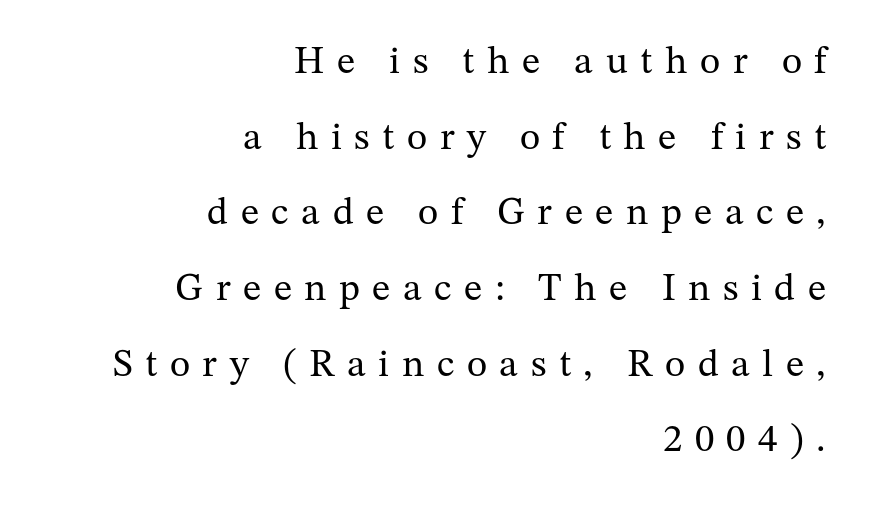
{"serif": "yes", "italic": "no", "bold": "no", "weight": "regular", "width": "normal", "stroke_contrast": "medium", "x_height": "medium", "monospaced": "no", "underline": "no", "align": "right", "line_spacing": "loose", "line_spacing_ratio": 1.94, "letter_spacing": "wide", "letter_spacing_em": 0.32, "glyph_px": 39}
